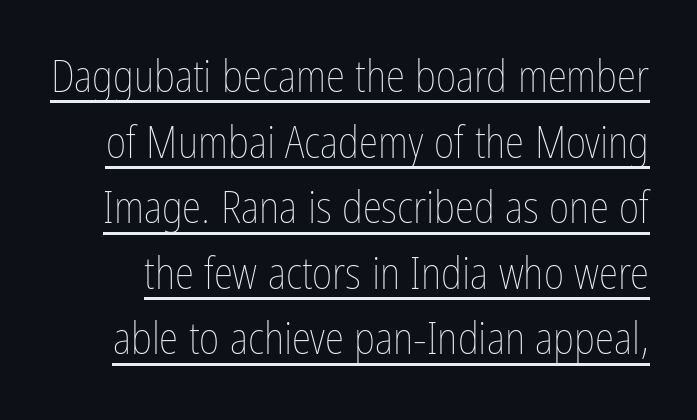
Glyph-to-glyph distance matches everyday printed text. It's the straight-up-and-down kind of type. The characters are drawn with everyday or finer stroke widths. Here the designer chose a conventional face with non-uniform glyph widths. Whoever set this chose a conventional vertical rhythm.
